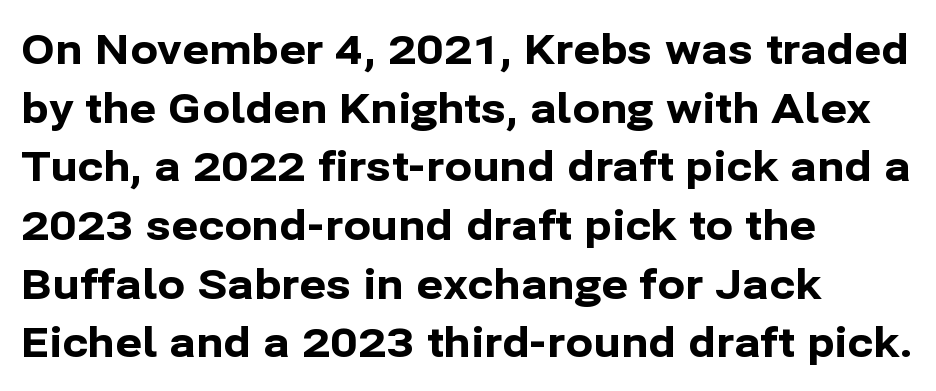
{"serif": "no", "italic": "no", "bold": "yes", "weight": "bold", "width": "normal", "stroke_contrast": "low", "x_height": "medium", "monospaced": "no", "underline": "no", "align": "left", "line_spacing": "normal", "line_spacing_ratio": 1.43, "letter_spacing": "normal", "letter_spacing_em": 0.0, "glyph_px": 41}
